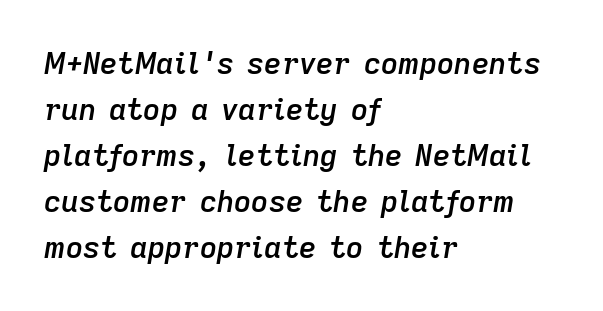
{"italic": "yes", "lean": "right", "slant_degrees": 9, "bold": "semi", "weight": "semibold", "width": "normal", "stroke_contrast": "low", "x_height": "medium", "monospaced": "no", "underline": "no", "align": "left", "line_spacing": "normal", "line_spacing_ratio": 1.53, "letter_spacing": "normal", "letter_spacing_em": 0.0, "glyph_px": 30}
